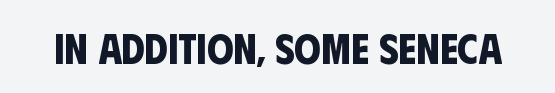
The image shows 42 px bold, condensed sans-serif type; set normal letter spacing, not underlined; low stroke contrast and a large x-height.
